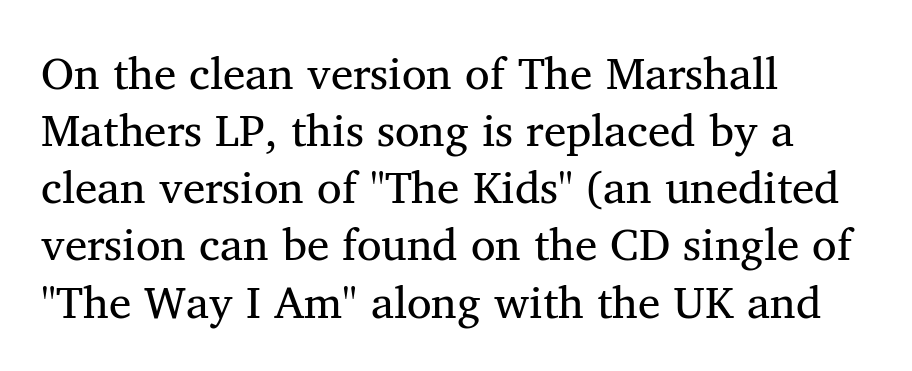
{"serif": "yes", "width": "normal", "stroke_contrast": "medium", "x_height": "medium", "monospaced": "no", "underline": "no", "align": "left", "line_spacing": "normal", "line_spacing_ratio": 1.27, "letter_spacing": "normal", "letter_spacing_em": 0.0, "glyph_px": 45}
